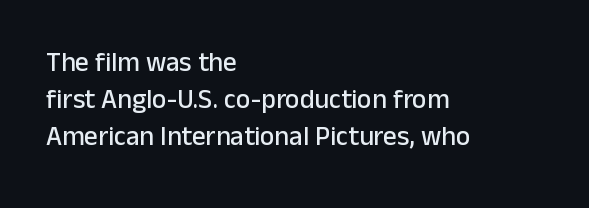
Q: Is the text italic (slanted)? A: No, it is upright.
Q: Is the text underlined? A: No.
Q: How is the paragraph aligned? A: Left-aligned.
Q: Is the spacing between letters normal or unusually wide? A: Normal.
Q: Is the spacing between lines tight, normal or loose? A: Normal.
